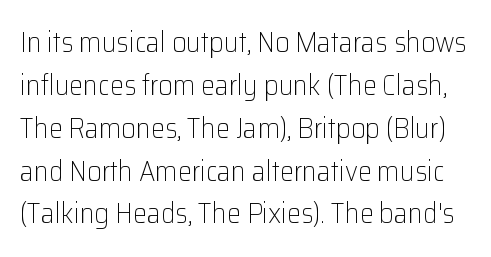
Q: Is the text bold? A: No.
Q: Is the text italic (slanted)? A: No, it is upright.
Q: Is the typeface a serif or a sans-serif typeface? A: Sans-serif.
Q: Is the text underlined? A: No.
Q: Is the spacing between letters normal or unusually wide? A: Normal.
Q: Is the spacing between lines tight, normal or loose? A: Normal.
Q: Width (condensed, normal, or wide)? A: Normal.
Q: Stroke contrast? A: Low.
Q: x-height? A: Medium.
Q: Monospaced? A: No.
